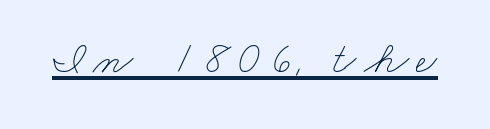
The image shows 46 px thin, wide type; set underlined; low stroke contrast and a small x-height.
